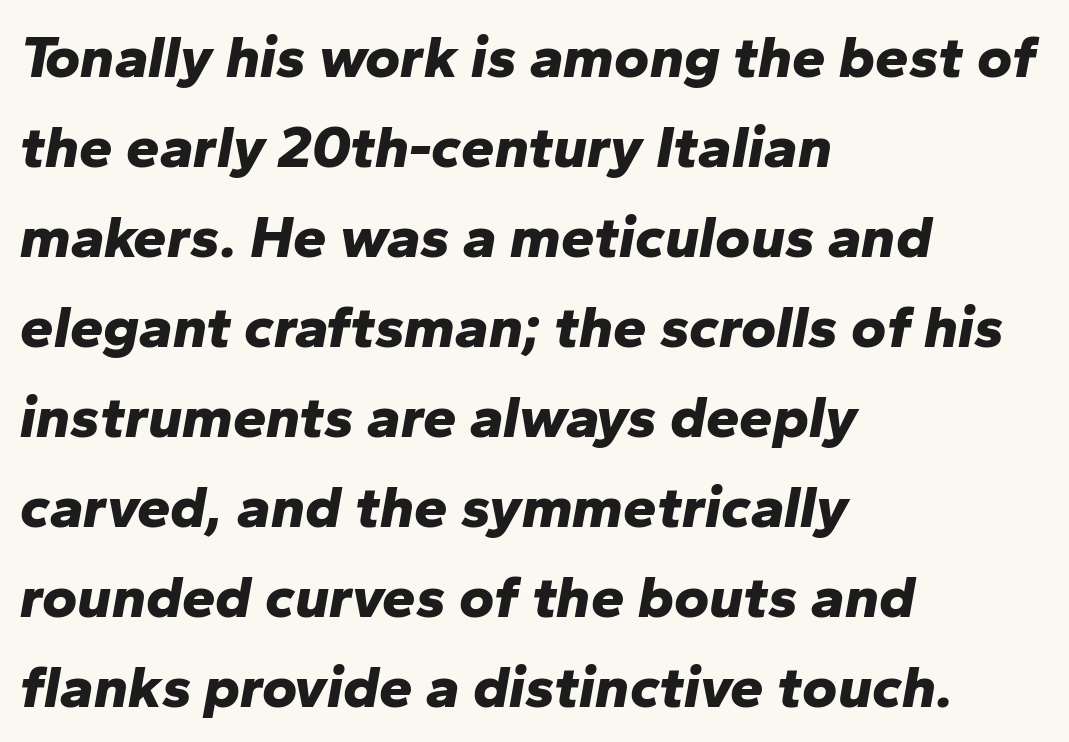
The image shows 60 px bold type, italic (leaning right); set left-aligned, normal line spacing (1.5x), normal letter spacing, not underlined; low stroke contrast and a medium x-height.
